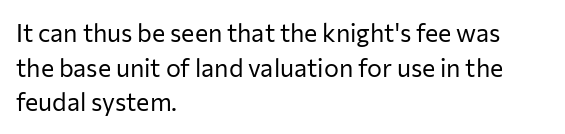
{"italic": "no", "bold": "no", "underline": "no", "align": "left", "line_spacing": "normal", "line_spacing_ratio": 1.39, "letter_spacing": "normal", "letter_spacing_em": 0.0, "glyph_px": 25}
